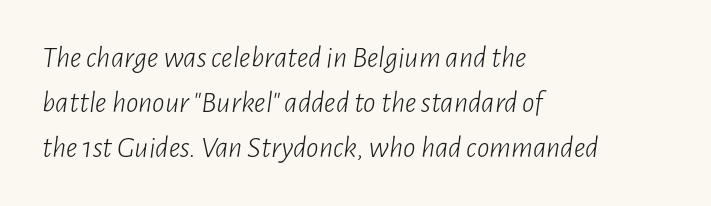
Q: Is the text bold? A: No.
Q: Is the text italic (slanted)? A: Yes, it leans right by about 7 degrees.
Q: Is the text underlined? A: No.
Q: How is the paragraph aligned? A: Left-aligned.
Q: Is the spacing between letters normal or unusually wide? A: Normal.
Q: Is the spacing between lines tight, normal or loose? A: Normal.
Q: Width (condensed, normal, or wide)? A: Condensed.
Q: Stroke contrast? A: Low.
Q: x-height? A: Medium.
Q: Monospaced? A: No.
